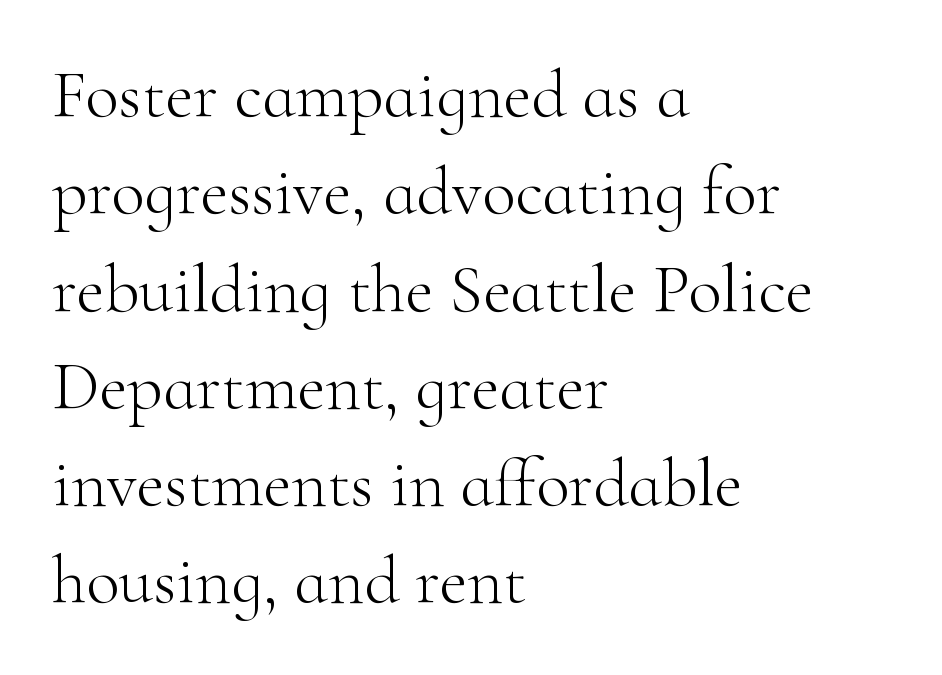
Q: Is the text bold? A: No.
Q: Is the text italic (slanted)? A: No, it is upright.
Q: Is the typeface a serif or a sans-serif typeface? A: Serif.
Q: Is the text underlined? A: No.
Q: How is the paragraph aligned? A: Left-aligned.
Q: Is the spacing between letters normal or unusually wide? A: Normal.
Q: Is the spacing between lines tight, normal or loose? A: Normal.
Q: Width (condensed, normal, or wide)? A: Normal.
Q: Stroke contrast? A: High.
Q: x-height? A: Small.
Q: Monospaced? A: No.
